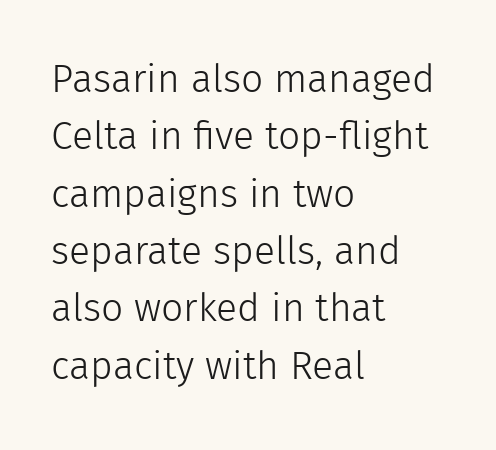
The image shows 39 px light sans-serif type, upright; set left-aligned, normal line spacing (1.47x), normal letter spacing, not underlined; a medium x-height.
